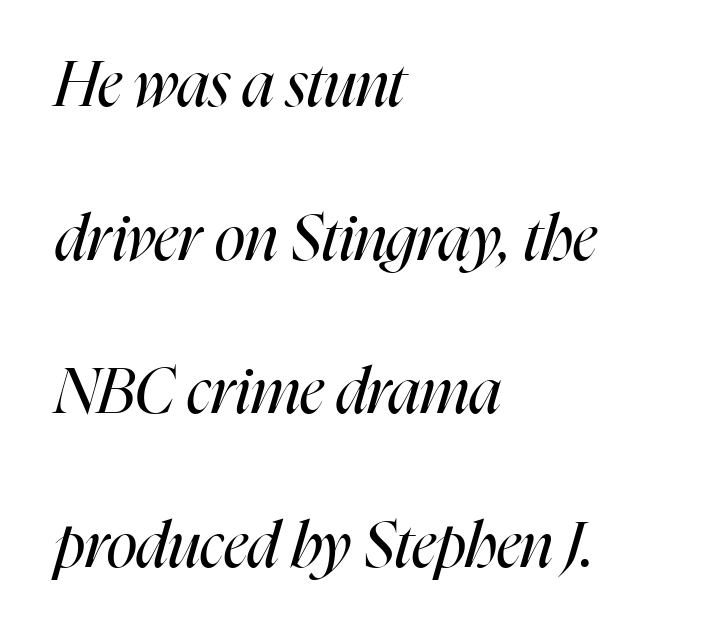
{"italic": "yes", "lean": "right", "slant_degrees": 16, "bold": "no", "weight": "regular", "width": "condensed", "stroke_contrast": "high", "x_height": "medium", "monospaced": "no", "underline": "no", "align": "left", "line_spacing": "loose", "line_spacing_ratio": 2.44, "letter_spacing": "normal", "letter_spacing_em": 0.0, "glyph_px": 63}
